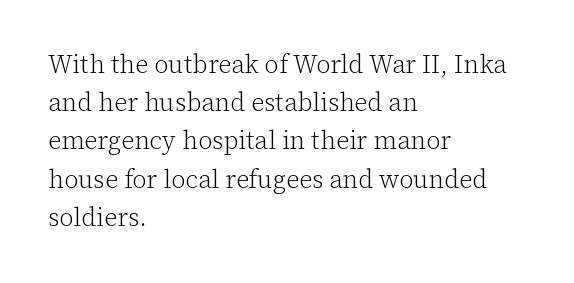
Q: Is the text bold? A: No.
Q: Is the text italic (slanted)? A: No, it is upright.
Q: Is the text underlined? A: No.
Q: How is the paragraph aligned? A: Left-aligned.
Q: Is the spacing between letters normal or unusually wide? A: Normal.
Q: Is the spacing between lines tight, normal or loose? A: Normal.
